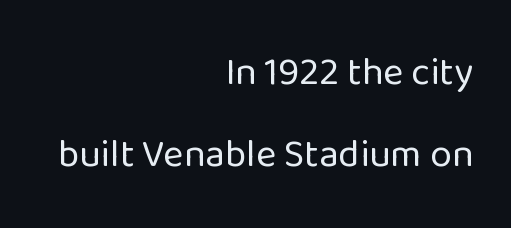
{"serif": "no", "italic": "no", "bold": "no", "weight": "regular", "width": "normal", "stroke_contrast": "low", "x_height": "medium", "monospaced": "no", "underline": "no", "align": "right", "line_spacing": "loose", "line_spacing_ratio": 2.09, "letter_spacing": "normal", "letter_spacing_em": 0.0, "glyph_px": 39}
